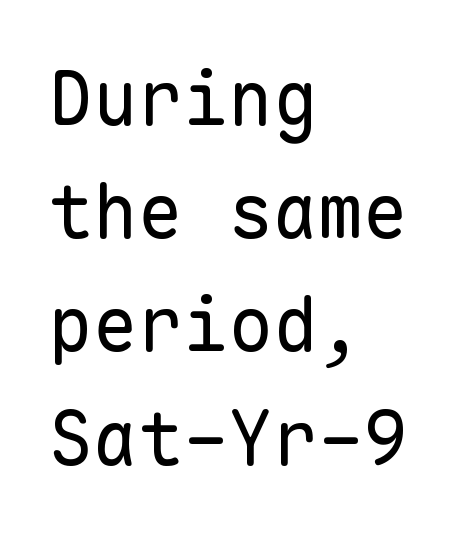
{"serif": "no", "italic": "no", "bold": "no", "weight": "regular", "width": "normal", "stroke_contrast": "low", "x_height": "medium", "monospaced": "yes", "underline": "no", "align": "left", "line_spacing": "normal", "line_spacing_ratio": 1.51, "letter_spacing": "normal", "letter_spacing_em": 0.0, "glyph_px": 75}
